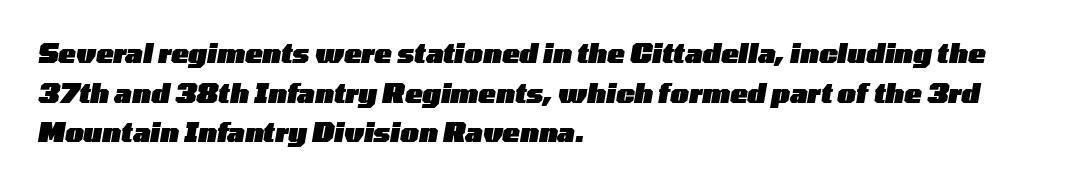
The image shows 26 px bold type, italic (leaning right); set left-aligned, normal line spacing (1.52x), normal letter spacing, not underlined.
